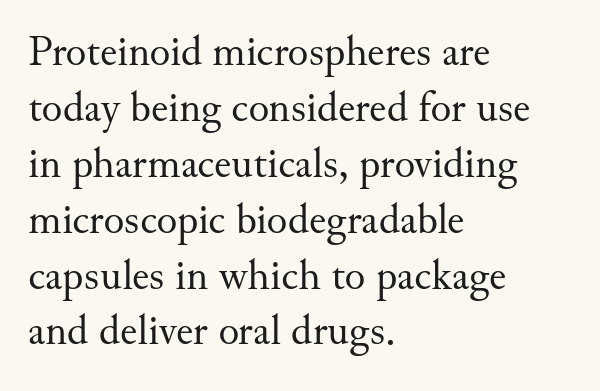
The font is comparable to plain body text, perhaps lighter. If you measured baseline to baseline, you'd find a middling distance. Horizontal alignment here is leftward, the default for most running prose. The rendering keeps characters at their native spacing. The face used here is seriffed, in the tradition of book romans.
